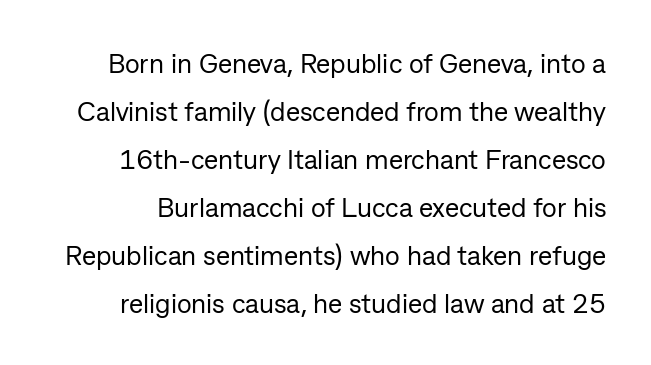
The image shows 27 px text type, upright; set line spacing 1.78x, normal letter spacing, not underlined.
